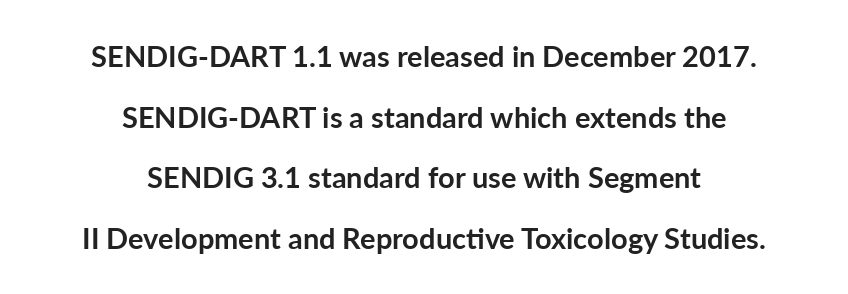
{"serif": "no", "italic": "no", "bold": "yes", "weight": "semibold", "width": "normal", "stroke_contrast": "low", "x_height": "medium", "monospaced": "no", "underline": "no", "align": "center", "line_spacing": "loose", "line_spacing_ratio": 2.09, "letter_spacing": "normal", "letter_spacing_em": 0.0, "glyph_px": 29}
